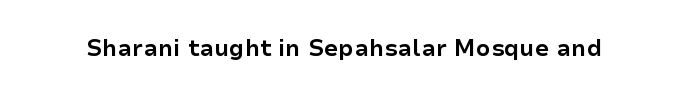
The image shows 23 px bold type, upright; set normal letter spacing, not underlined.
